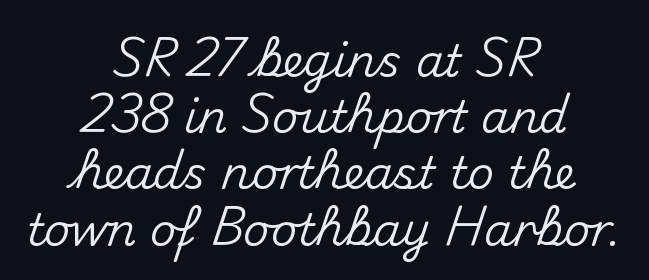
Q: Is the text italic (slanted)? A: Yes.
Q: Is the typeface a serif or a sans-serif typeface? A: Sans-serif.
Q: Is the text underlined? A: No.
Q: How is the paragraph aligned? A: Centered.
Q: Is the spacing between letters normal or unusually wide? A: Normal.
Q: Is the spacing between lines tight, normal or loose? A: Normal.
Q: Width (condensed, normal, or wide)? A: Normal.
Q: Stroke contrast? A: Medium.
Q: x-height? A: Small.
Q: Monospaced? A: No.
